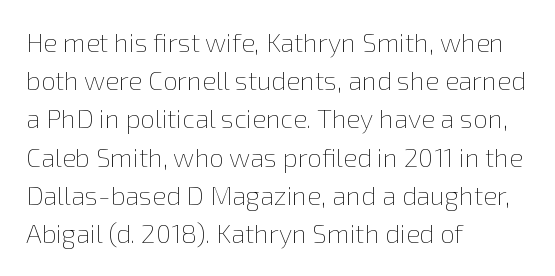
The image shows 26 px text type, upright; set left-aligned, normal line spacing (1.47x), normal letter spacing, not underlined.
